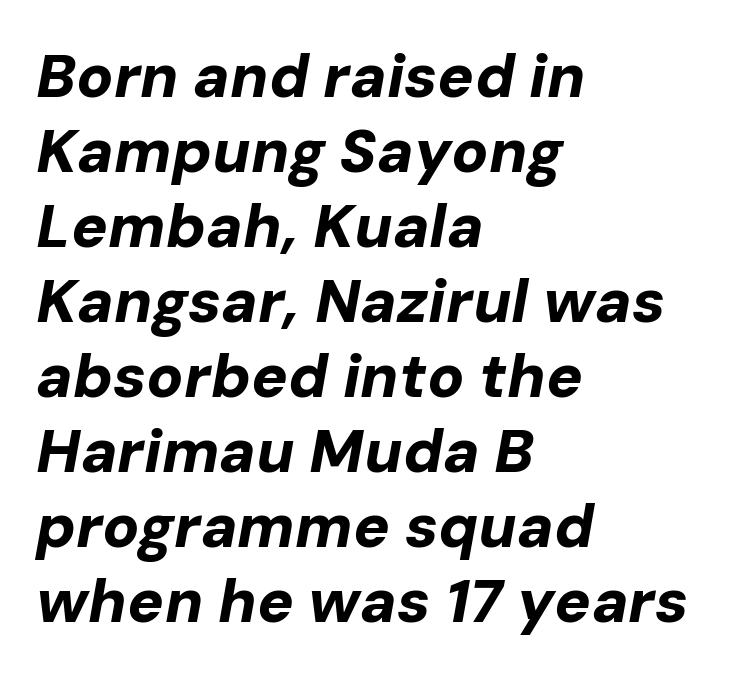
The image shows 61 px bold type, italic (leaning right); set left-aligned, line spacing 1.23x, normal letter spacing, not underlined; low stroke contrast and a medium x-height.
